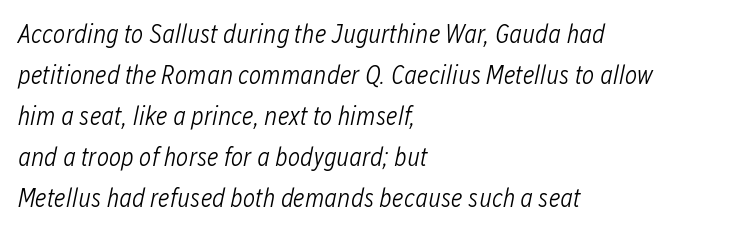
In terms of leading, this rendering sits right in the middle. The glyphs look as if they've been sheared to an angle. Typeset ragged right — the left edge is the straight one. The cut favours lightness, reaching ordinary text weight at its darkest. Quick note: underline off.
